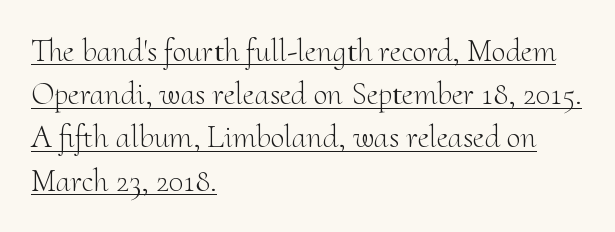
The image shows 32 px light serif type, upright; set left-aligned, normal line spacing (1.35x), normal letter spacing, underlined; medium stroke contrast and a small x-height.
